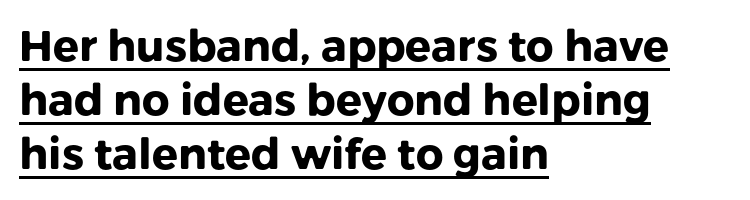
The image shows 43 px heavy sans-serif type, upright; set left-aligned, normal line spacing (1.26x), normal letter spacing, underlined; low stroke contrast and a medium x-height.
